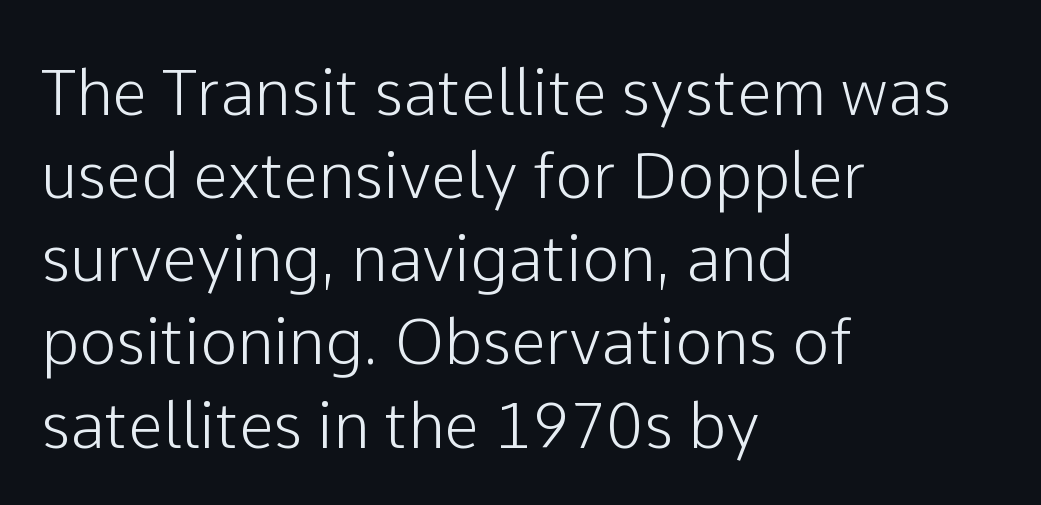
Q: Is the text italic (slanted)? A: No, it is upright.
Q: Is the typeface a serif or a sans-serif typeface? A: Sans-serif.
Q: Is the text underlined? A: No.
Q: How is the paragraph aligned? A: Left-aligned.
Q: Is the spacing between letters normal or unusually wide? A: Normal.
Q: Is the spacing between lines tight, normal or loose? A: Normal.
Q: Width (condensed, normal, or wide)? A: Normal.
Q: Stroke contrast? A: Low.
Q: x-height? A: Medium.
Q: Monospaced? A: No.
